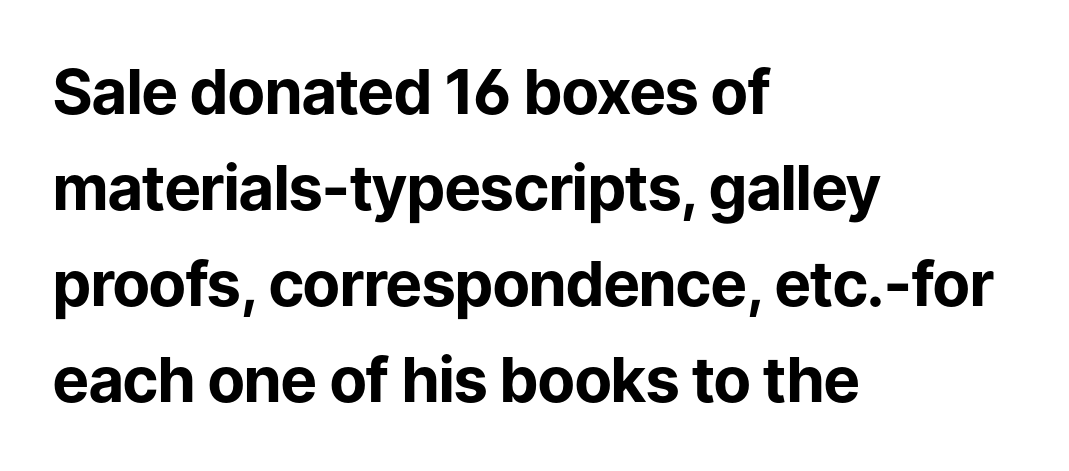
The type sits square on the baseline with zero lean. This rendering employs a face without finishing strokes, i.e., a sans-serif. The characters look thick and weighty, a clear bold. The lines are quadded left. You could not count columns in this text — the font is proportionally spaced. Is the letter spacing exaggerated? No — it looks like the ordinary default.
